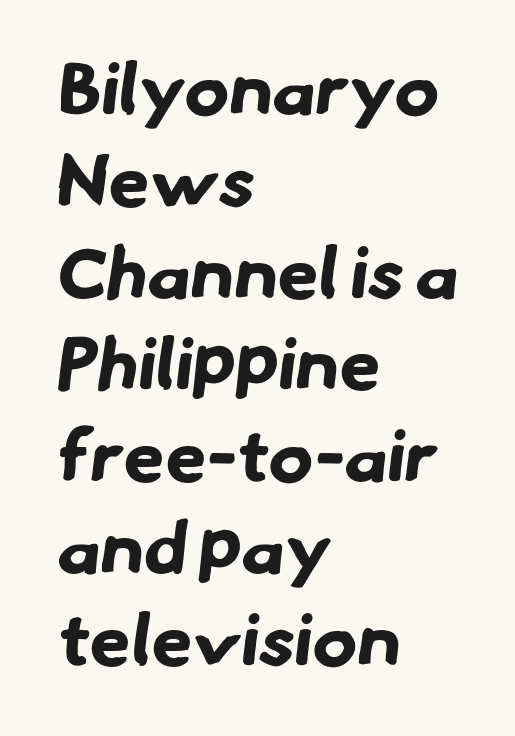
Glyph-to-glyph distance matches everyday printed text. Does the type have serifs? No, each stem ends abruptly. In CSS terms this would be text-align: left. Spacing verdict: proportional, widths tailored to each character. Students, this is bold: see how much ink each stroke carries.
